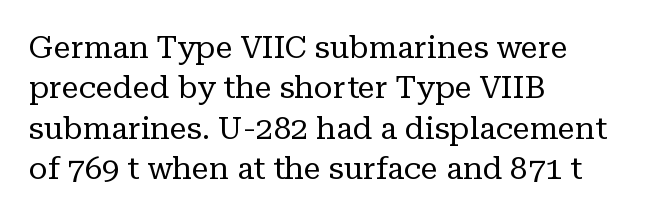
Q: Is the text bold? A: No.
Q: Is the text italic (slanted)? A: No, it is upright.
Q: Is the typeface a serif or a sans-serif typeface? A: Serif.
Q: Is the text underlined? A: No.
Q: How is the paragraph aligned? A: Left-aligned.
Q: Is the spacing between letters normal or unusually wide? A: Normal.
Q: Is the spacing between lines tight, normal or loose? A: Normal.
Q: Width (condensed, normal, or wide)? A: Normal.
Q: Stroke contrast? A: Low.
Q: x-height? A: Medium.
Q: Monospaced? A: No.
